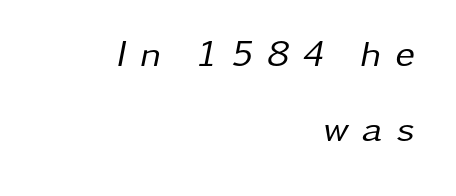
{"italic": "yes", "lean": "right", "slant_degrees": 11, "bold": "no", "weight": "regular", "width": "normal", "stroke_contrast": "low", "x_height": "medium", "monospaced": "no", "underline": "no", "align": "right", "line_spacing": "loose", "line_spacing_ratio": 2.04, "letter_spacing": "wide", "letter_spacing_em": 0.37, "glyph_px": 37}
